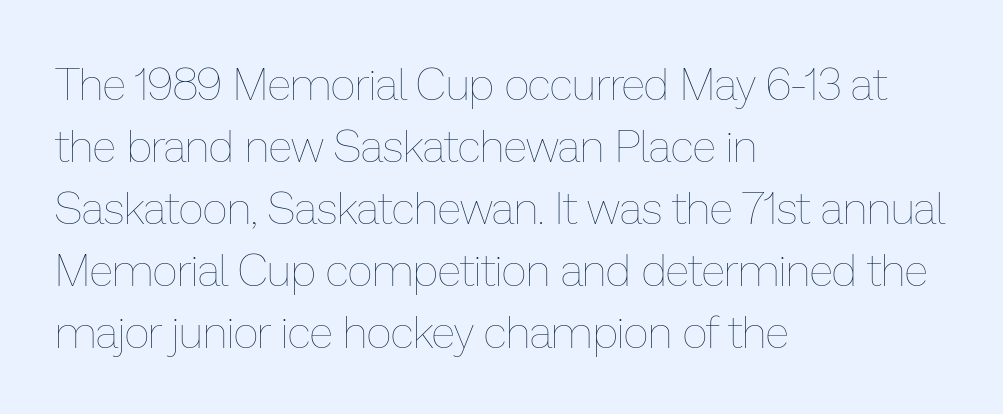
Varying glyph widths throughout — classic text-font behaviour. Ordinary non-slanted type is in use. Bare-footed words on every line. The lines are quadded left. Horizontal bands of white between lines are of average thickness.
